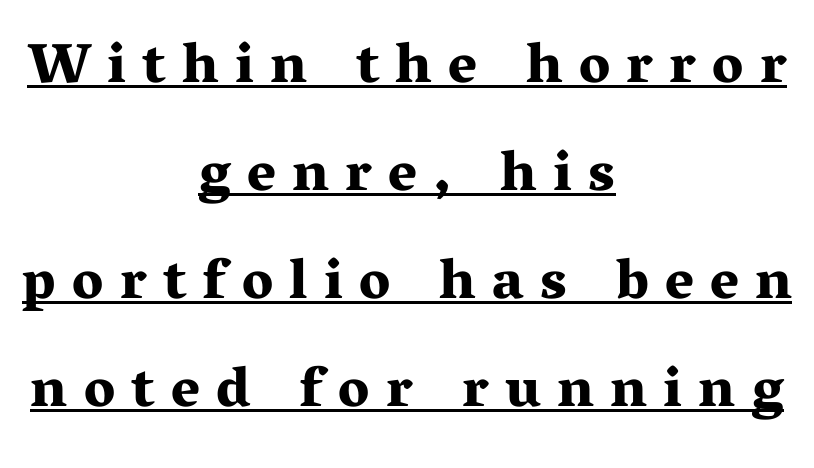
Q: Is the text bold? A: Yes.
Q: Is the text italic (slanted)? A: No, it is upright.
Q: Is the typeface a serif or a sans-serif typeface? A: Serif.
Q: Is the text underlined? A: Yes.
Q: How is the paragraph aligned? A: Centered.
Q: Is the spacing between letters normal or unusually wide? A: Unusually wide.
Q: Is the spacing between lines tight, normal or loose? A: Loose.
Q: Width (condensed, normal, or wide)? A: Wide.
Q: Stroke contrast? A: Medium.
Q: x-height? A: Medium.
Q: Monospaced? A: No.
